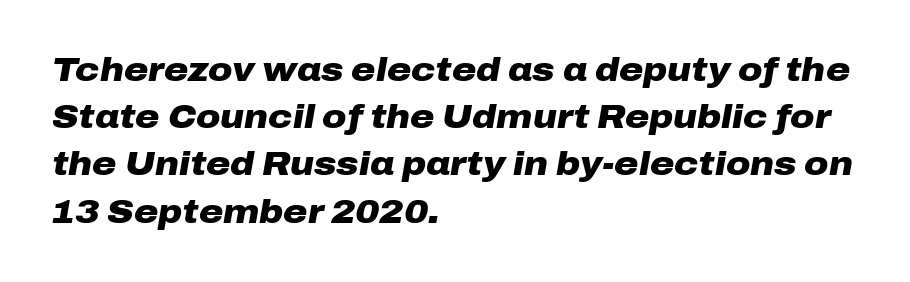
Rule under the text: the space is simply empty. Horizontal bands of white between lines are of average thickness. Plenty of ink on the page — the face is bold. You could not count columns in this text — the font is proportionally spaced. Words appear dense and cohesive because spacing is normal. Would a proofreader flag this as italicized? Yes.
